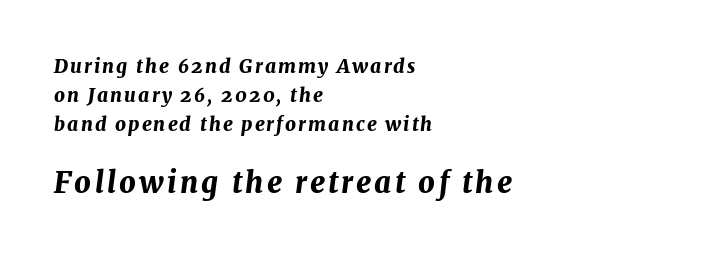
The image shows 29 px bold type, italic (leaning right); set left-aligned, normal line spacing (1.52x), not underlined; the second (bottom) block is 1.53x larger; medium stroke contrast and a medium x-height.
